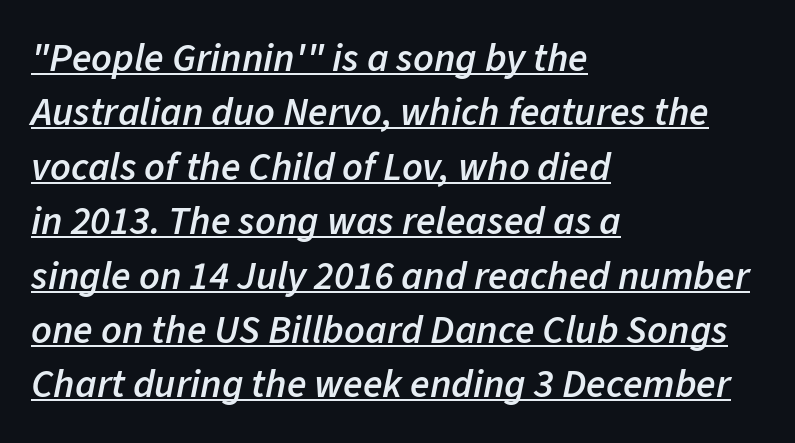
The image shows 40 px semibold type, italic (leaning right); set left-aligned, normal line spacing (1.36x), normal letter spacing, underlined; low stroke contrast and a medium x-height.
